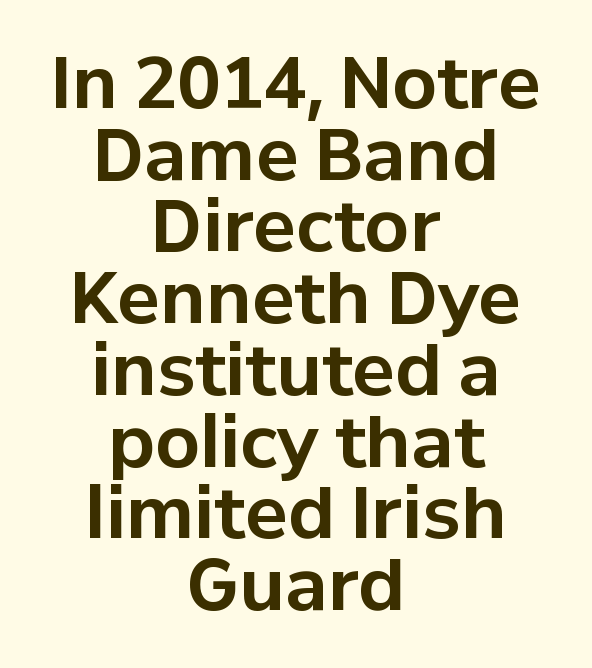
The image shows 71 px bold sans-serif type, upright; set centered, tight line spacing (1.01x), normal letter spacing, not underlined; low stroke contrast and a medium x-height.
